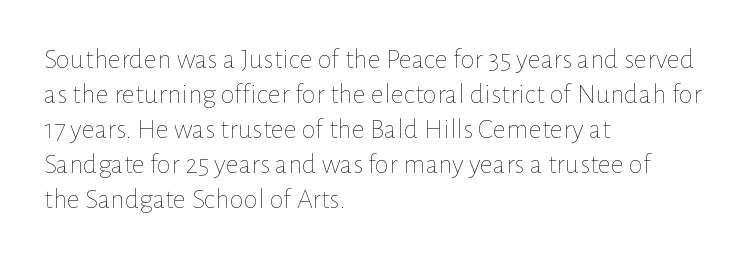
{"italic": "no", "bold": "no", "weight": "thin", "width": "normal", "stroke_contrast": "low", "x_height": "medium", "monospaced": "no", "underline": "no", "align": "left", "line_spacing_ratio": 1.21, "letter_spacing": "normal", "letter_spacing_em": 0.0, "glyph_px": 29}
